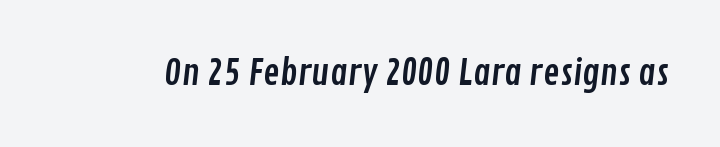
Q: Is the typeface a serif or a sans-serif typeface? A: Sans-serif.
Q: Is the text underlined? A: No.
Q: Is the spacing between letters normal or unusually wide? A: Normal.
Q: Width (condensed, normal, or wide)? A: Condensed.
Q: Stroke contrast? A: Low.
Q: x-height? A: Medium.
Q: Monospaced? A: No.
